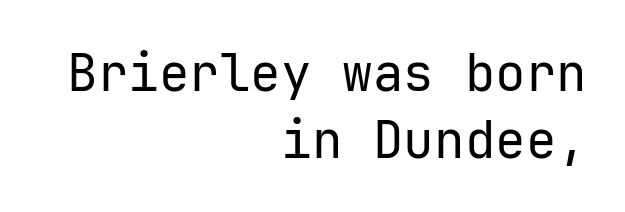
Q: Is the text bold? A: No.
Q: Is the text italic (slanted)? A: No, it is upright.
Q: Is the typeface a serif or a sans-serif typeface? A: Sans-serif.
Q: Is the text underlined? A: No.
Q: How is the paragraph aligned? A: Right-aligned.
Q: Is the spacing between letters normal or unusually wide? A: Normal.
Q: Is the spacing between lines tight, normal or loose? A: Normal.
Q: Width (condensed, normal, or wide)? A: Normal.
Q: Stroke contrast? A: Low.
Q: x-height? A: Medium.
Q: Monospaced? A: Yes.
